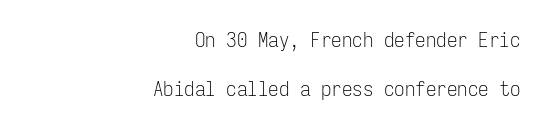
{"italic": "no", "bold": "no", "underline": "no", "align": "right", "line_spacing": "loose", "line_spacing_ratio": 2.33, "letter_spacing": "normal", "letter_spacing_em": 0.0, "glyph_px": 21}
